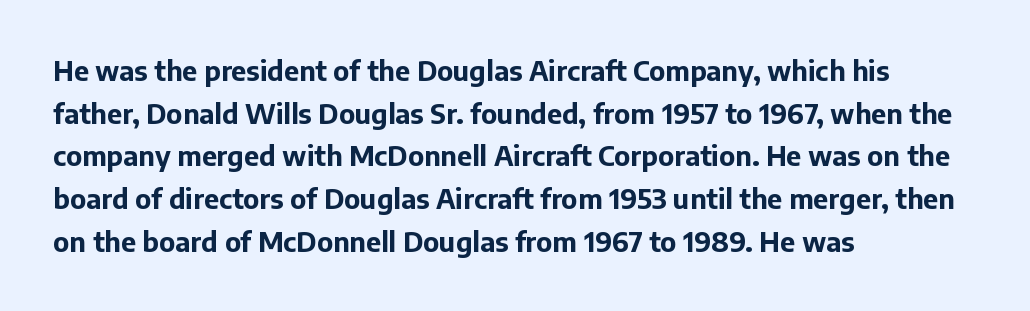
Typesetter's note: full bold, strokes at maximum text heaviness. Compared with typical paragraphs, the rows here are spaced about the same. Layout note: lines flush left. The passage shown is not underscored anywhere.
